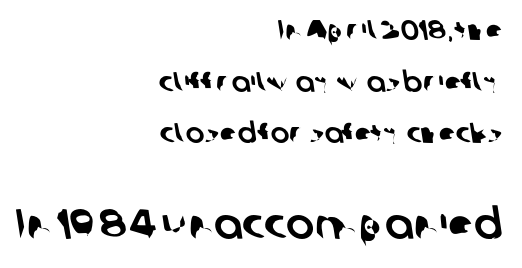
{"serif": "no", "width": "normal", "stroke_contrast": "low", "x_height": "medium", "monospaced": "no", "underline": "no", "align": "right", "line_spacing_ratio": 1.84, "letter_spacing": "normal", "letter_spacing_em": 0.0, "larger_block": "second", "size_ratio": 1.5, "glyph_px": 42}
